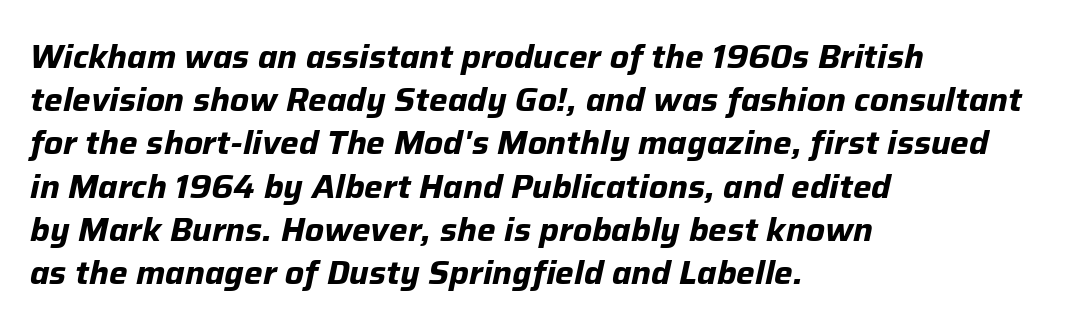
The type is set solid horizontally, with unmodified tracking. This sample has the flowing, uneven cadence of proportional lettering. Heavy, bold letterforms. Designer's note — italics engaged.
